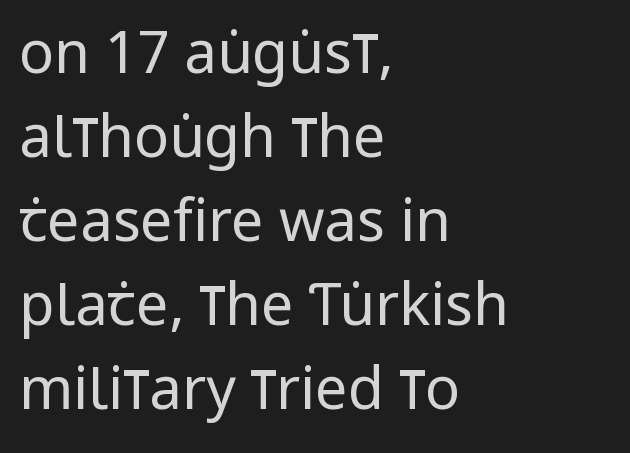
{"serif": "no", "italic": "no", "bold": "no", "weight": "regular", "width": "condensed", "stroke_contrast": "low", "x_height": "large", "monospaced": "no", "underline": "no", "align": "left", "line_spacing": "normal", "line_spacing_ratio": 1.45, "letter_spacing": "normal", "letter_spacing_em": 0.0, "glyph_px": 58}
